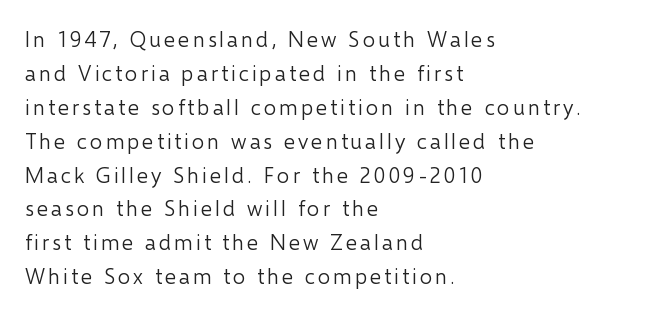
The face looks like a standard text weight, possibly lighter. The specimen reads as upright at a glance. These lines stack with their left ends in a neat column. Vertically, the passage feels balanced, rows spaced as you'd expect. Bare-footed words on every line.
